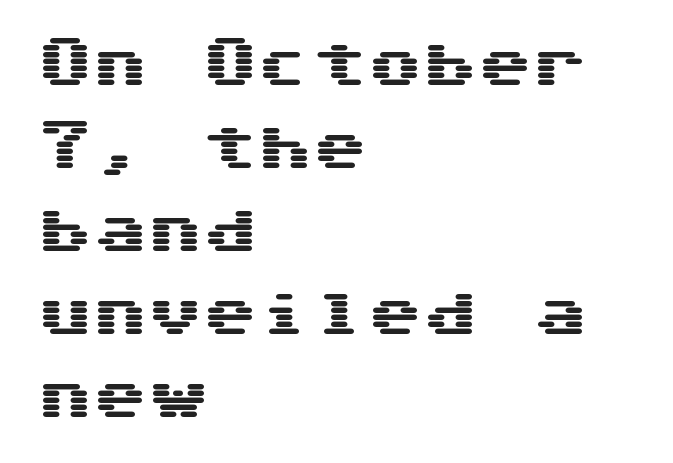
This rendering features lettering with no underline. Is this a fixed-width face? Yes — each glyph sits in an identical cell. When letters stand straight like this, we call the style roman or upright. Tracking value appears to be zero — textbook default spacing.
